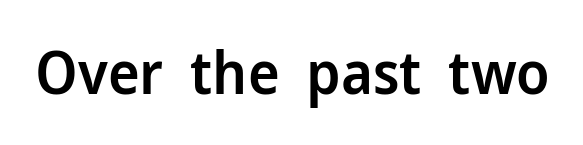
Q: Is the text bold? A: Semi-bold.
Q: Is the text italic (slanted)? A: No, it is upright.
Q: Is the typeface a serif or a sans-serif typeface? A: Sans-serif.
Q: Is the text underlined? A: No.
Q: Is the spacing between letters normal or unusually wide? A: Normal.
Q: Width (condensed, normal, or wide)? A: Normal.
Q: Stroke contrast? A: Low.
Q: x-height? A: Medium.
Q: Monospaced? A: No.
